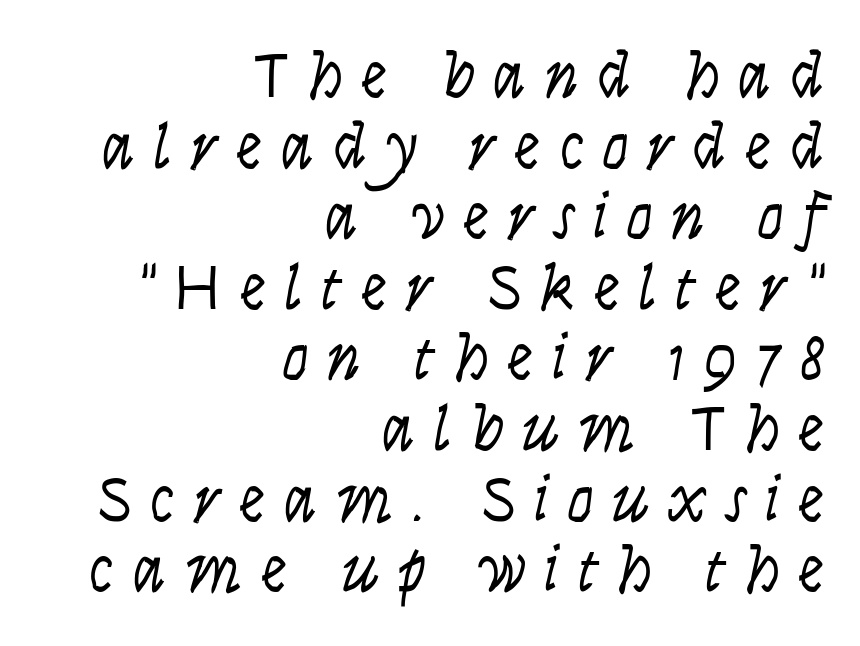
Q: Is the text bold? A: No.
Q: Is the text italic (slanted)? A: Yes, it leans right by about 9 degrees.
Q: Is the text underlined? A: No.
Q: How is the paragraph aligned? A: Right-aligned.
Q: Is the spacing between letters normal or unusually wide? A: Unusually wide.
Q: Is the spacing between lines tight, normal or loose? A: Tight.
Q: Width (condensed, normal, or wide)? A: Condensed.
Q: Stroke contrast? A: Low.
Q: x-height? A: Large.
Q: Monospaced? A: No.
